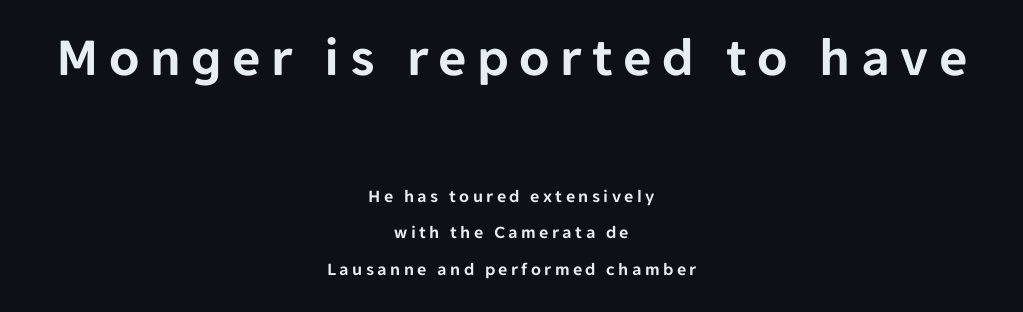
{"serif": "no", "italic": "no", "width": "normal", "stroke_contrast": "low", "x_height": "medium", "monospaced": "no", "underline": "no", "align": "center", "line_spacing": "loose", "line_spacing_ratio": 2.02, "larger_block": "first", "size_ratio": 3.06, "glyph_px": 55}
